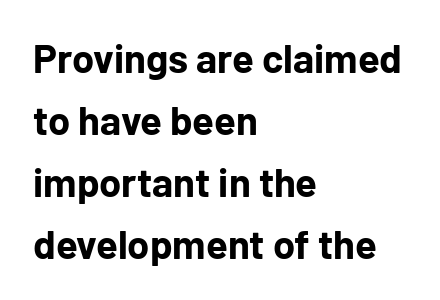
Italic? Not at all — the glyphs are vertical. What weight is shown? A full bold with thick strokes. In terms of leading, this rendering sits right in the middle. Quick note: underline off. Caption: multi-line text, flush left, ragged right. The rendering uses natural spacing where letterforms have individual widths.
